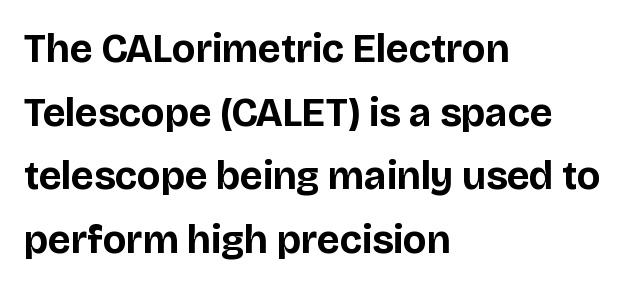
The face used here is proportionally spaced, like ordinary book or web type. The passage is arranged the way most books set body copy — flush left. Lines of text with bare space underneath. The rendering shows plain stroke endings on the letterforms — a sans-serif design.
